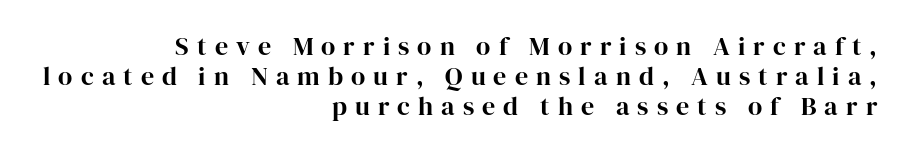
This rendering features lettering with no underline. Students, this is bold: see how much ink each stroke carries. This sample uses an upright cut, with every glyph sitting square on the baseline. Notice how the passage keeps a crisp vertical edge on the right only. Compared with typical body copy, the letter spacing here is much looser.
